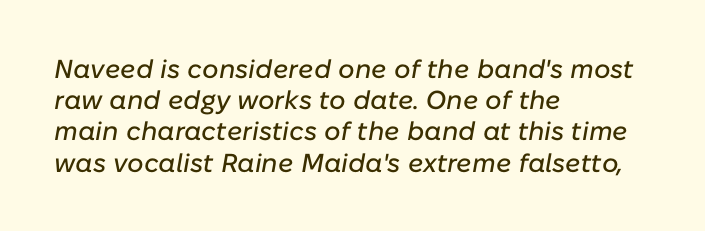
Glyph-to-glyph distance matches everyday printed text. The strip under each line holds only bare page. Where is the straight margin? On the left. The glyphs look as if they've been sheared to an angle.
